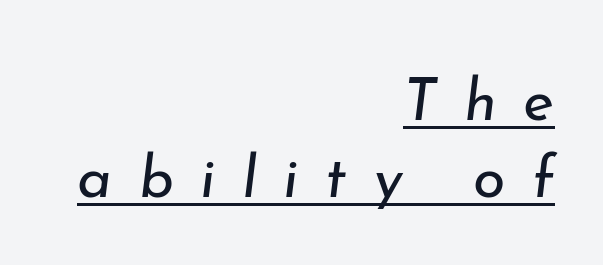
Q: Is the text bold? A: No.
Q: Is the text italic (slanted)? A: Yes, it leans right by about 7 degrees.
Q: Is the text underlined? A: Yes.
Q: How is the paragraph aligned? A: Right-aligned.
Q: Is the spacing between letters normal or unusually wide? A: Unusually wide.
Q: Is the spacing between lines tight, normal or loose? A: Normal.
Q: Width (condensed, normal, or wide)? A: Normal.
Q: Stroke contrast? A: Low.
Q: x-height? A: Small.
Q: Monospaced? A: No.
